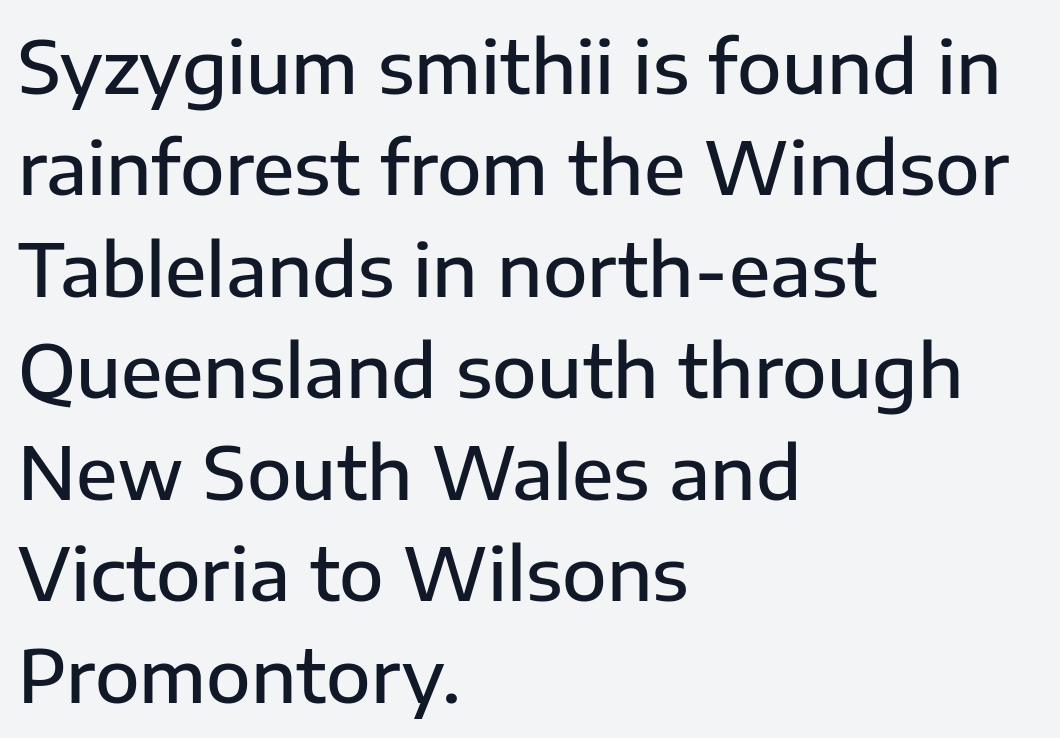
Q: Is the text bold? A: Semi-bold.
Q: Is the text italic (slanted)? A: No, it is upright.
Q: Is the typeface a serif or a sans-serif typeface? A: Sans-serif.
Q: Is the text underlined? A: No.
Q: How is the paragraph aligned? A: Left-aligned.
Q: Is the spacing between letters normal or unusually wide? A: Normal.
Q: Is the spacing between lines tight, normal or loose? A: Normal.
Q: Width (condensed, normal, or wide)? A: Normal.
Q: Stroke contrast? A: Low.
Q: x-height? A: Medium.
Q: Monospaced? A: No.
